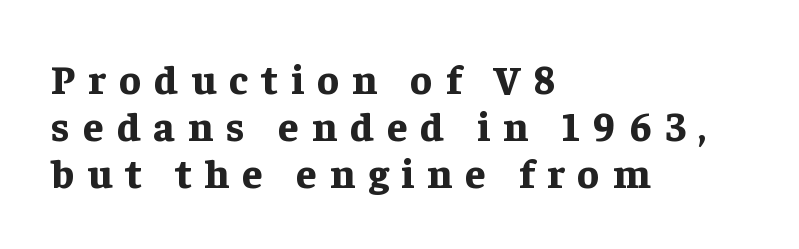
Q: Is the text bold? A: Yes.
Q: Is the text italic (slanted)? A: No, it is upright.
Q: Is the typeface a serif or a sans-serif typeface? A: Serif.
Q: Is the text underlined? A: No.
Q: How is the paragraph aligned? A: Left-aligned.
Q: Is the spacing between letters normal or unusually wide? A: Unusually wide.
Q: Is the spacing between lines tight, normal or loose? A: Tight.
Q: Width (condensed, normal, or wide)? A: Normal.
Q: Stroke contrast? A: Low.
Q: x-height? A: Medium.
Q: Monospaced? A: No.
